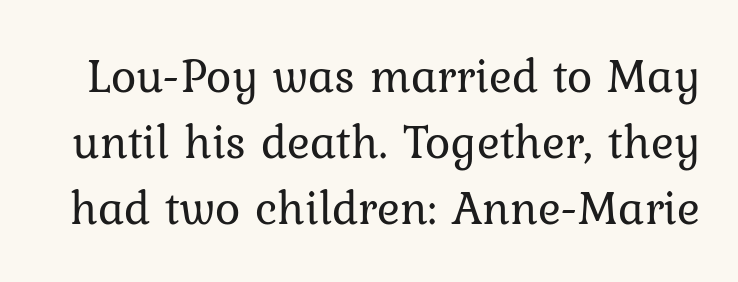
Q: Is the text bold? A: No.
Q: Is the text italic (slanted)? A: No, it is upright.
Q: Is the text underlined? A: No.
Q: Is the spacing between letters normal or unusually wide? A: Normal.
Q: Is the spacing between lines tight, normal or loose? A: Normal.
Q: Width (condensed, normal, or wide)? A: Normal.
Q: Stroke contrast? A: Low.
Q: x-height? A: Medium.
Q: Monospaced? A: No.
